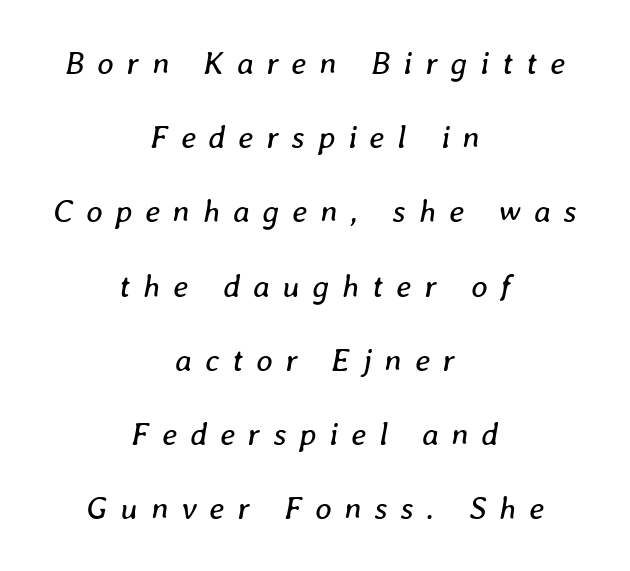
The foot of each line stays bare and open. Stems and bowls with no extra thickness — not bold. Short note: letters widely spaced. This sample trades compactness for vertical openness between lines. Style check: oblique. Neither beginnings nor endings align; midpoints do.
